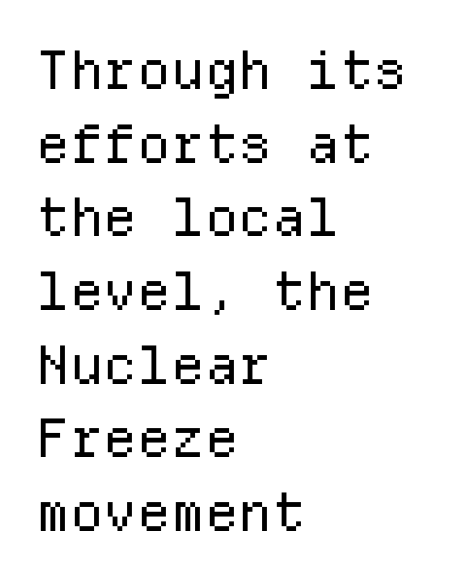
The image shows 53 px regular-weight sans-serif type, upright, monospaced; set left-aligned, normal line spacing (1.39x), normal letter spacing, not underlined; low stroke contrast and a medium x-height.
